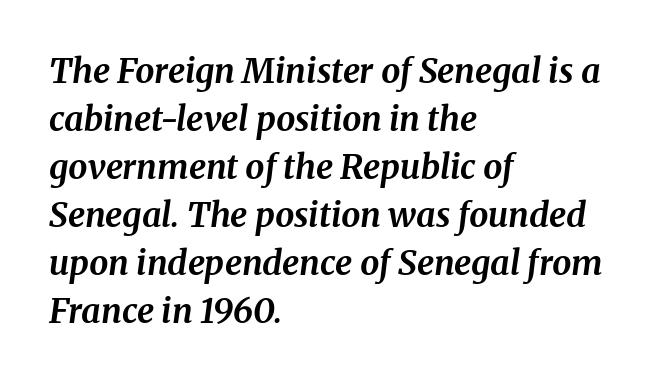
The image shows 34 px bold serif type, italic (leaning right); set left-aligned, normal line spacing (1.41x), normal letter spacing, not underlined; medium stroke contrast and a medium x-height.
